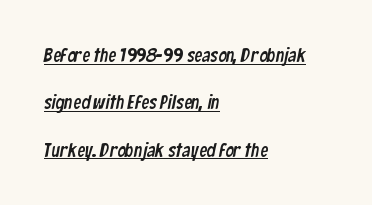
{"underline": "yes", "align": "left", "line_spacing": "loose", "line_spacing_ratio": 2.37, "letter_spacing": "normal", "letter_spacing_em": 0.0, "glyph_px": 20}
